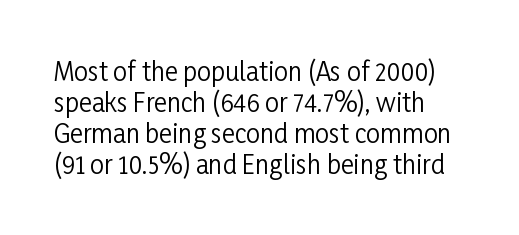
Anything drawn beneath the words? Only blank space. Letter spacing: default. A light-to-regular cut is what we see here. Posture: upright roman.
